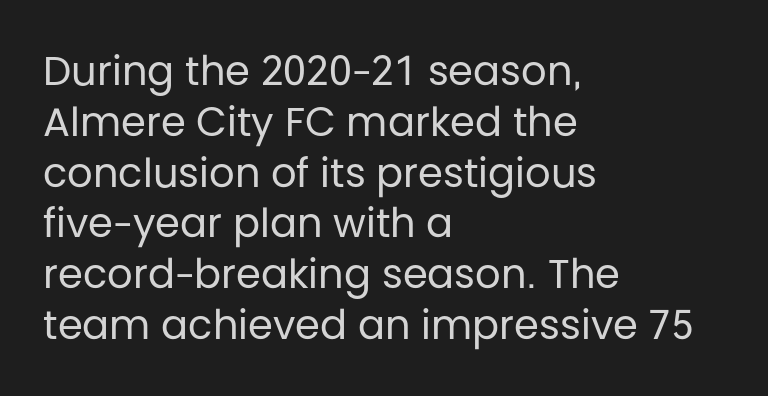
Q: Is the text bold? A: No.
Q: Is the text italic (slanted)? A: No, it is upright.
Q: Is the typeface a serif or a sans-serif typeface? A: Sans-serif.
Q: Is the text underlined? A: No.
Q: How is the paragraph aligned? A: Left-aligned.
Q: Is the spacing between letters normal or unusually wide? A: Normal.
Q: Is the spacing between lines tight, normal or loose? A: Normal.
Q: Width (condensed, normal, or wide)? A: Normal.
Q: Stroke contrast? A: Low.
Q: x-height? A: Large.
Q: Monospaced? A: No.
